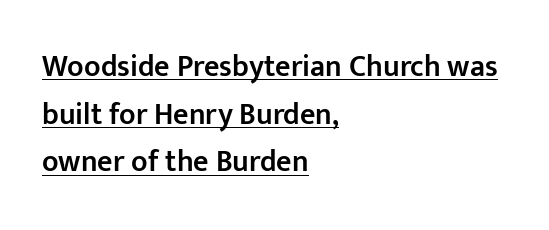
{"serif": "no", "italic": "no", "bold": "semi", "weight": "semibold", "width": "normal", "stroke_contrast": "low", "x_height": "medium", "monospaced": "no", "underline": "yes", "align": "left", "line_spacing": "normal", "line_spacing_ratio": 1.59, "letter_spacing": "normal", "letter_spacing_em": 0.0, "glyph_px": 30}
